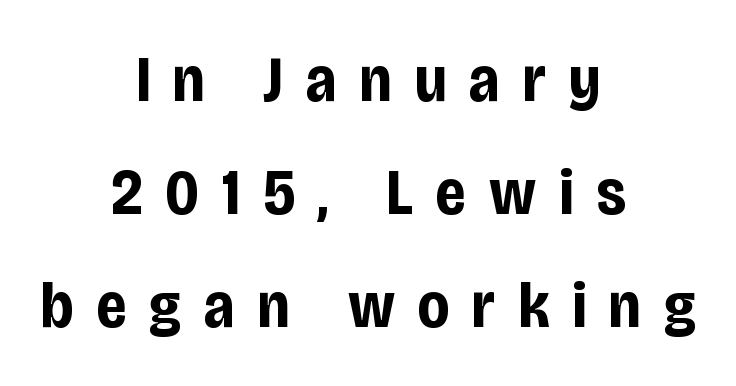
Vertical strokes here are truly vertical. The type is letterspaced generously, with wide tracking. Chunky letters — that's bold for sure. Each letter keeps its own natural width here, so spacing adapts to shape.
